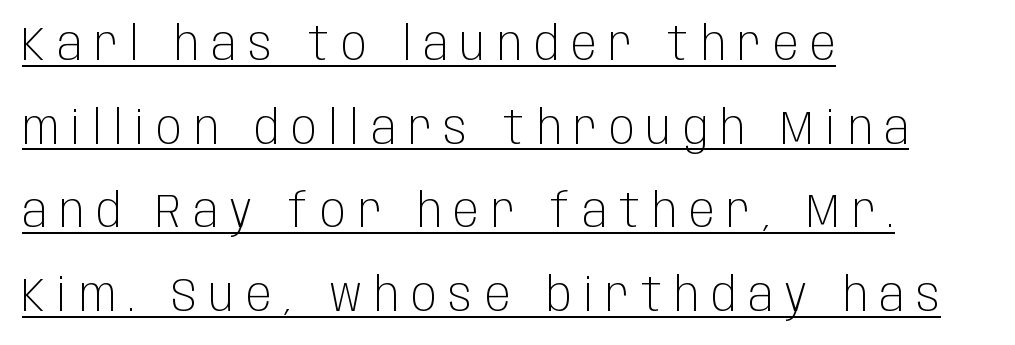
Q: Is the text bold? A: No.
Q: Is the text italic (slanted)? A: No, it is upright.
Q: Is the typeface a serif or a sans-serif typeface? A: Sans-serif.
Q: Is the text underlined? A: Yes.
Q: How is the paragraph aligned? A: Left-aligned.
Q: Is the spacing between letters normal or unusually wide? A: Unusually wide.
Q: Width (condensed, normal, or wide)? A: Condensed.
Q: Stroke contrast? A: Low.
Q: x-height? A: Large.
Q: Monospaced? A: No.
